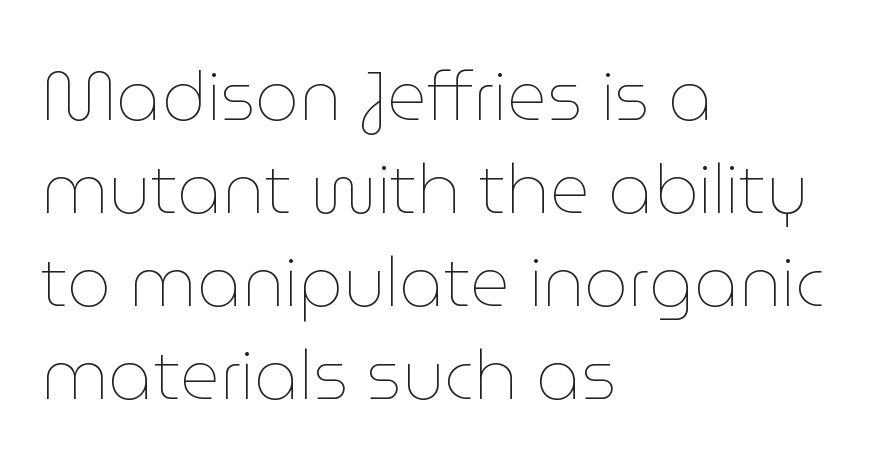
{"italic": "no", "bold": "no", "weight": "thin", "width": "normal", "stroke_contrast": "low", "x_height": "medium", "monospaced": "no", "underline": "no", "align": "left", "line_spacing": "normal", "line_spacing_ratio": 1.35, "letter_spacing": "normal", "letter_spacing_em": 0.0, "glyph_px": 69}
